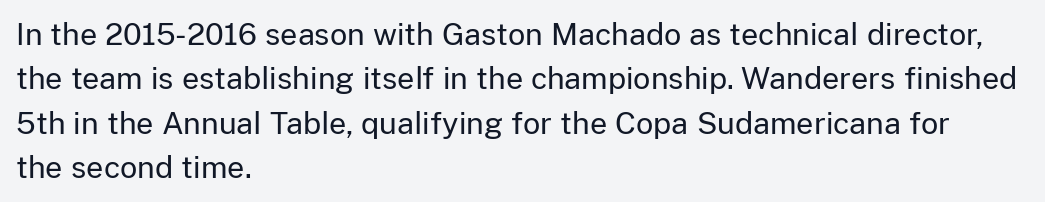
{"serif": "no", "italic": "no", "bold": "no", "weight": "regular", "width": "normal", "stroke_contrast": "low", "x_height": "medium", "monospaced": "no", "underline": "no", "align": "left", "line_spacing": "normal", "line_spacing_ratio": 1.48, "letter_spacing": "normal", "letter_spacing_em": 0.0, "glyph_px": 30}
